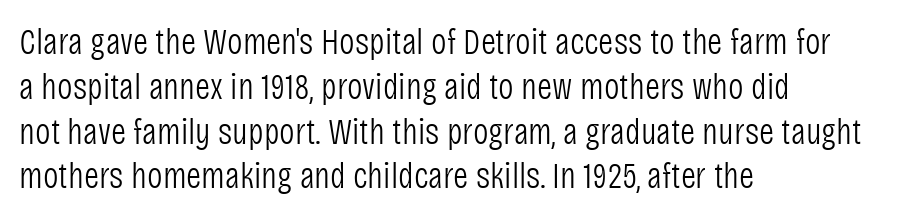
Is this a fixed-width face? No — the glyphs have proportional, varying widths. The passage shown has conventional tracking throughout. The glyphs in this specimen are sans serif. Think standard paragraph weight, or any step lighter than that.
